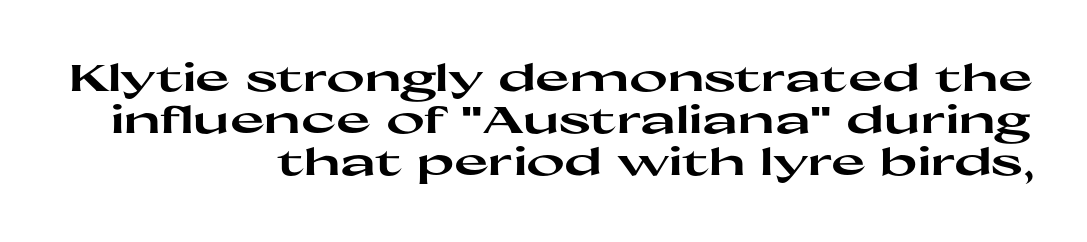
Q: Is the text bold? A: Yes.
Q: Is the text italic (slanted)? A: No, it is upright.
Q: Is the typeface a serif or a sans-serif typeface? A: Sans-serif.
Q: Is the text underlined? A: No.
Q: How is the paragraph aligned? A: Right-aligned.
Q: Is the spacing between letters normal or unusually wide? A: Normal.
Q: Is the spacing between lines tight, normal or loose? A: Tight.
Q: Width (condensed, normal, or wide)? A: Wide.
Q: Stroke contrast? A: High.
Q: x-height? A: Medium.
Q: Monospaced? A: No.
